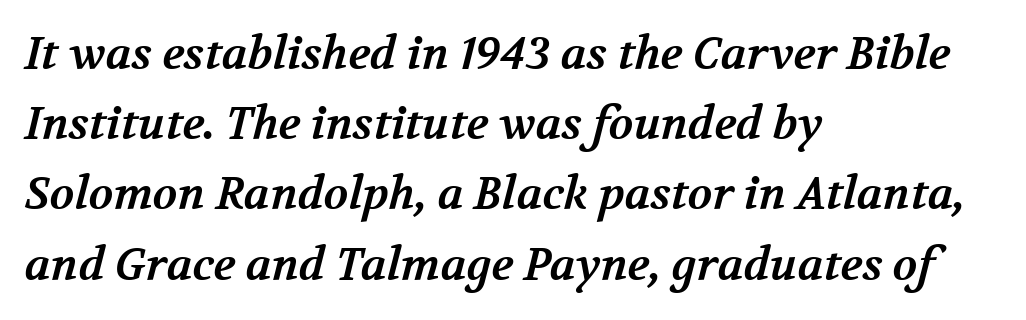
Q: Is the text bold? A: Yes.
Q: Is the typeface a serif or a sans-serif typeface? A: Serif.
Q: Is the text underlined? A: No.
Q: How is the paragraph aligned? A: Left-aligned.
Q: Is the spacing between letters normal or unusually wide? A: Normal.
Q: Is the spacing between lines tight, normal or loose? A: Normal.
Q: Width (condensed, normal, or wide)? A: Normal.
Q: Stroke contrast? A: Medium.
Q: x-height? A: Medium.
Q: Monospaced? A: No.
